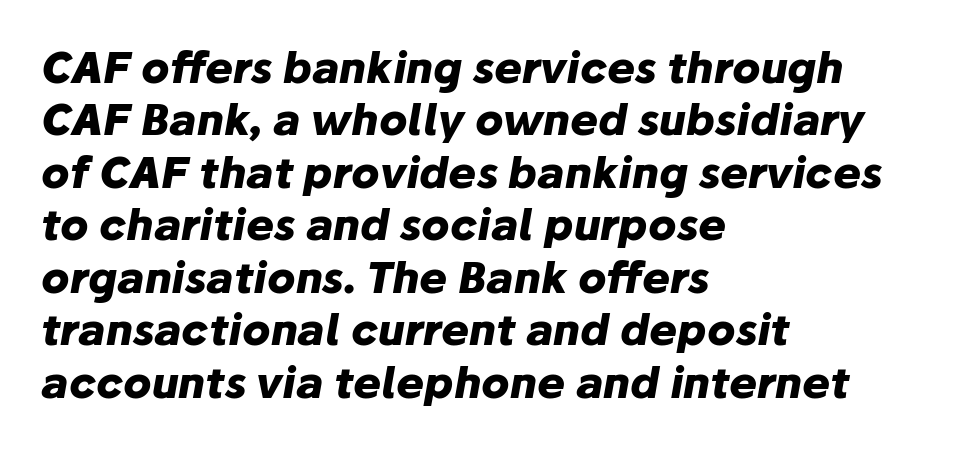
Words appear dense and cohesive because spacing is normal. Caption: bold face, heavy strokes. Each new line begins a customary step beneath the previous one. Yep, that's italic — everything's leaning. Unmarked baselines from the first word to the last. Proportional: the letters do not fall into vertical columns.
